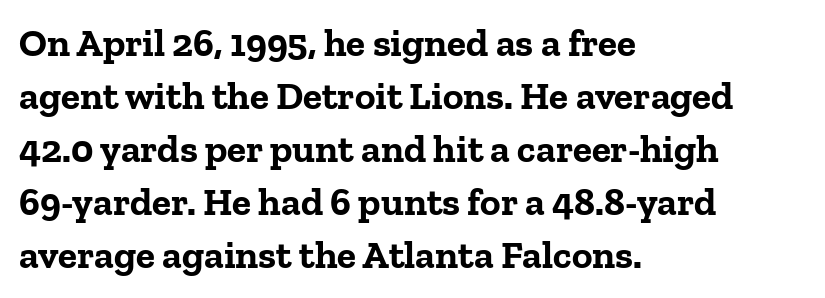
{"serif": "yes", "italic": "no", "bold": "yes", "weight": "bold", "width": "normal", "stroke_contrast": "low", "x_height": "medium", "monospaced": "no", "underline": "no", "align": "left", "line_spacing": "normal", "line_spacing_ratio": 1.36, "letter_spacing": "normal", "letter_spacing_em": 0.0, "glyph_px": 39}
